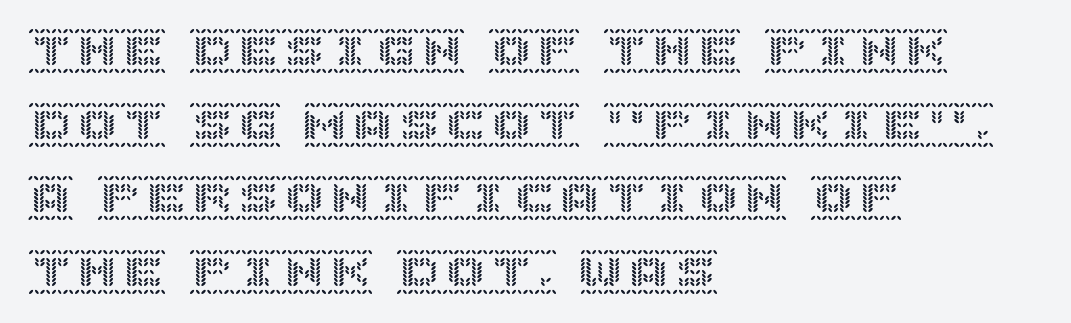
The image shows 46 px text type, upright; set left-aligned, normal line spacing (1.6x), normal letter spacing, not underlined; a large x-height.
